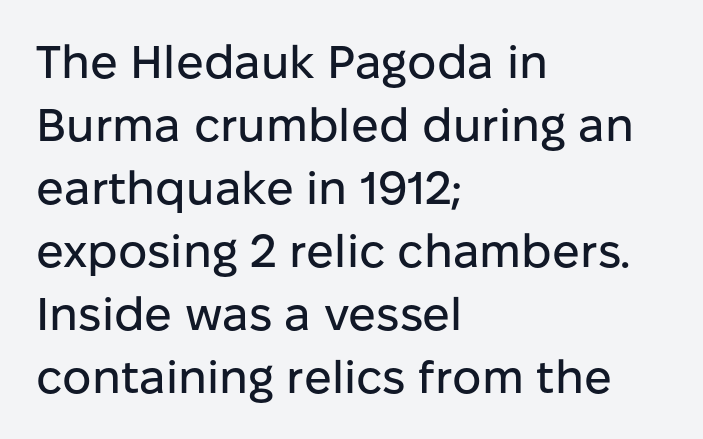
The image shows 46 px sans-serif type, upright; set left-aligned, normal line spacing (1.37x), normal letter spacing, not underlined; low stroke contrast and a medium x-height.
